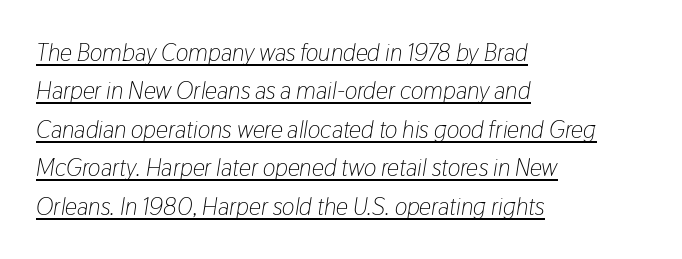
{"italic": "yes", "lean": "right", "slant_degrees": 9, "bold": "no", "underline": "yes", "align": "left", "line_spacing": "normal", "line_spacing_ratio": 1.6, "letter_spacing": "normal", "letter_spacing_em": 0.0, "glyph_px": 24}
